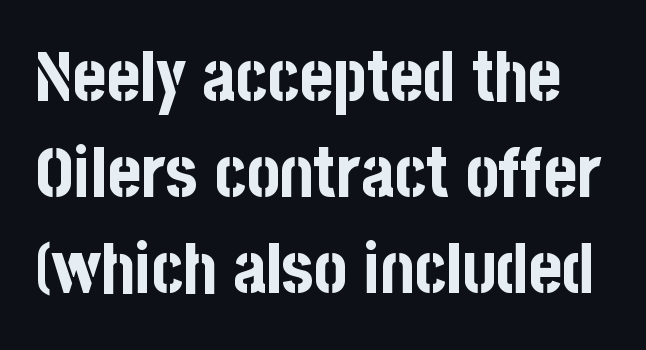
The words here are not underlined. The characters look thick and weighty, a clear bold. If you measured baseline to baseline, you'd find a middling distance. This sample has the flowing, uneven cadence of proportional lettering.
